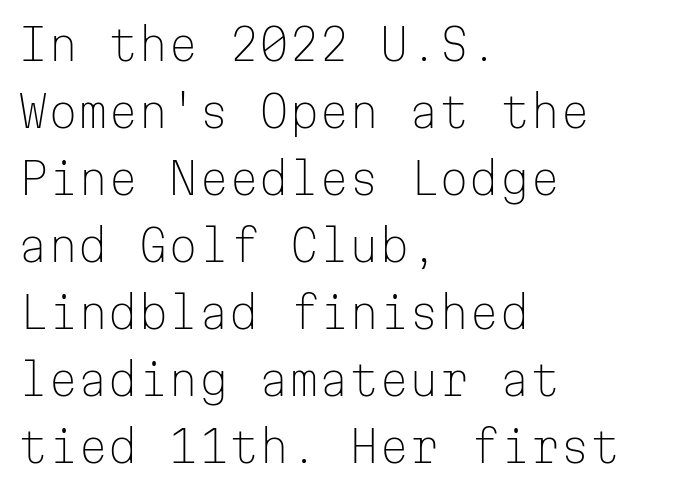
Q: Is the text bold? A: No.
Q: Is the text italic (slanted)? A: No, it is upright.
Q: Is the typeface a serif or a sans-serif typeface? A: Sans-serif.
Q: Is the text underlined? A: No.
Q: How is the paragraph aligned? A: Left-aligned.
Q: Is the spacing between letters normal or unusually wide? A: Normal.
Q: Is the spacing between lines tight, normal or loose? A: Normal.
Q: Width (condensed, normal, or wide)? A: Normal.
Q: Stroke contrast? A: Low.
Q: x-height? A: Medium.
Q: Monospaced? A: Yes.
